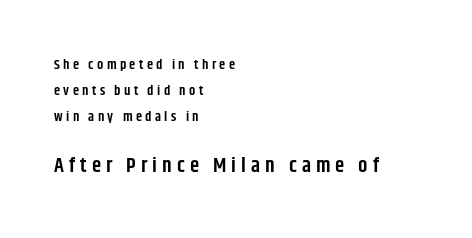
The image shows 21 px text type, upright; set left-aligned, line spacing 1.87x, unusually wide letter spacing (+0.24 em), not underlined; the second (bottom) block is 1.5x larger.
